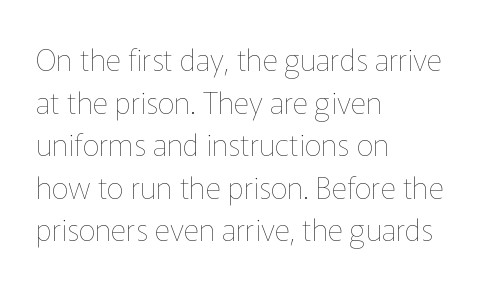
Q: Is the text bold? A: No.
Q: Is the text italic (slanted)? A: No, it is upright.
Q: Is the text underlined? A: No.
Q: How is the paragraph aligned? A: Left-aligned.
Q: Is the spacing between letters normal or unusually wide? A: Normal.
Q: Is the spacing between lines tight, normal or loose? A: Normal.
Q: Width (condensed, normal, or wide)? A: Normal.
Q: Stroke contrast? A: Low.
Q: x-height? A: Medium.
Q: Monospaced? A: No.
